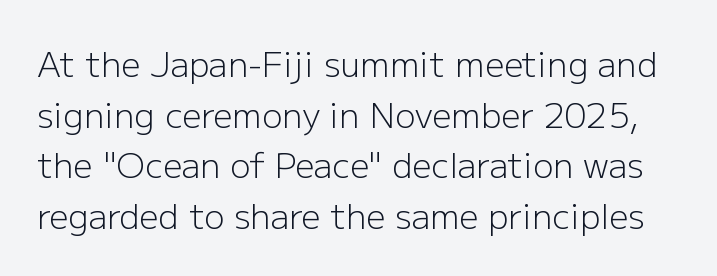
{"serif": "no", "italic": "no", "bold": "no", "weight": "light", "width": "normal", "stroke_contrast": "low", "x_height": "medium", "monospaced": "no", "underline": "no", "line_spacing": "normal", "line_spacing_ratio": 1.49, "letter_spacing": "normal", "letter_spacing_em": 0.0, "glyph_px": 34}
